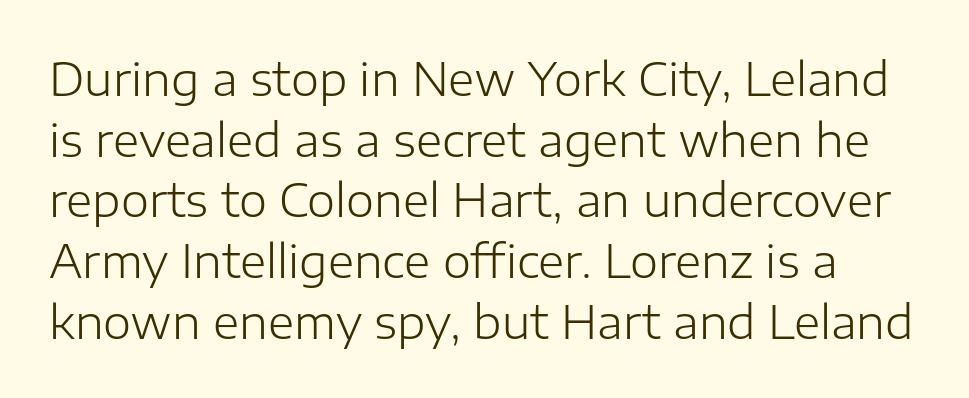
{"serif": "no", "italic": "no", "bold": "no", "weight": "light", "width": "normal", "stroke_contrast": "low", "x_height": "medium", "monospaced": "no", "underline": "no", "line_spacing": "normal", "line_spacing_ratio": 1.35, "letter_spacing": "normal", "letter_spacing_em": 0.0, "glyph_px": 45}
